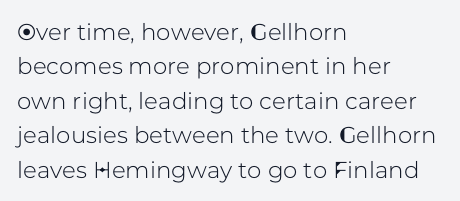
{"italic": "no", "underline": "no", "align": "left", "line_spacing": "normal", "line_spacing_ratio": 1.5, "letter_spacing": "normal", "letter_spacing_em": 0.0, "glyph_px": 23}
